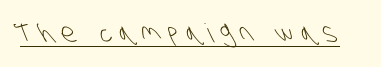
{"bold": "no", "underline": "yes", "letter_spacing": "wide", "letter_spacing_em": 0.29, "glyph_px": 26}
